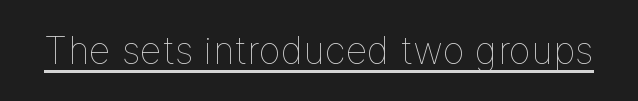
These characters rest on top of a visible drawn line. Do the characters align in a grid? No, the font is proportional. A typesetter would mark this as roman, not italic. Think standard paragraph weight, or any step lighter than that. The face used here is rendered with its standard letterfit.
